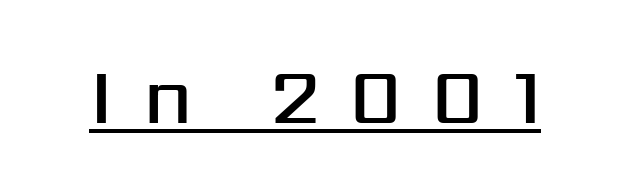
Q: Is the text bold? A: Semi-bold.
Q: Is the text italic (slanted)? A: No, it is upright.
Q: Is the typeface a serif or a sans-serif typeface? A: Sans-serif.
Q: Is the text underlined? A: Yes.
Q: Is the spacing between letters normal or unusually wide? A: Unusually wide.
Q: Width (condensed, normal, or wide)? A: Normal.
Q: Stroke contrast? A: Medium.
Q: x-height? A: Medium.
Q: Monospaced? A: No.
